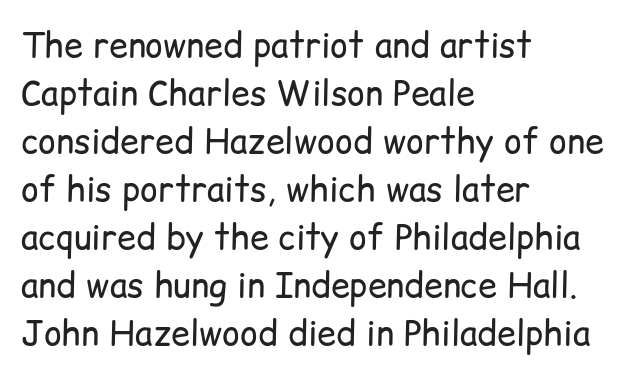
Italic? Not at all — the glyphs are vertical. The rendering uses natural spacing where letterforms have individual widths. Leftover space on each line is placed entirely after the last word. The horizontal fit of the characters is conventional and even. Does the type have serifs? No, each stem ends abruptly. Compared with a typical body face, this is equally light or lighter still.
